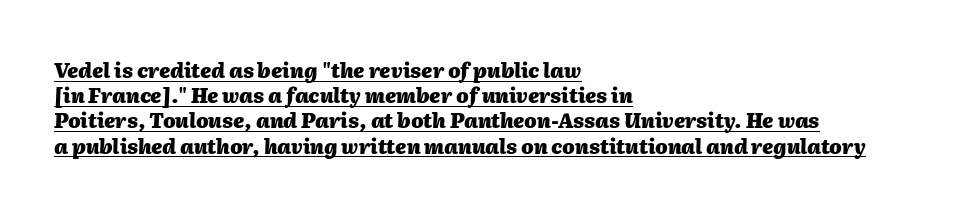
The image shows 20 px bold type, italic (leaning right); set left-aligned, normal line spacing (1.26x), normal letter spacing, underlined.
